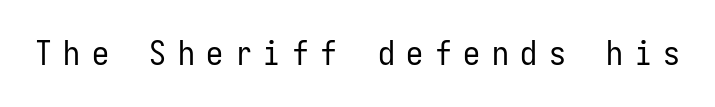
The image shows 34 px regular-weight, condensed sans-serif type, upright, monospaced; set unusually wide letter spacing (+0.34 em), not underlined; low stroke contrast and a medium x-height.
